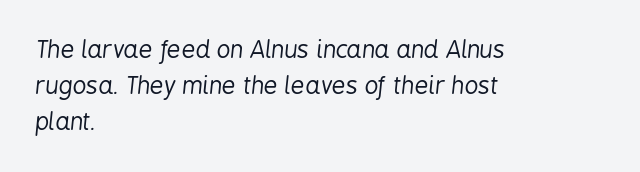
The image shows 24 px text type, italic (leaning right); set left-aligned, normal line spacing (1.49x), normal letter spacing, not underlined.
